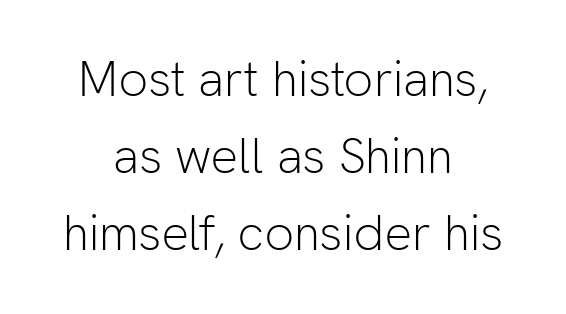
The image shows 49 px light sans-serif type, upright; set centered, normal line spacing (1.57x), normal letter spacing, not underlined; low stroke contrast and a medium x-height.
